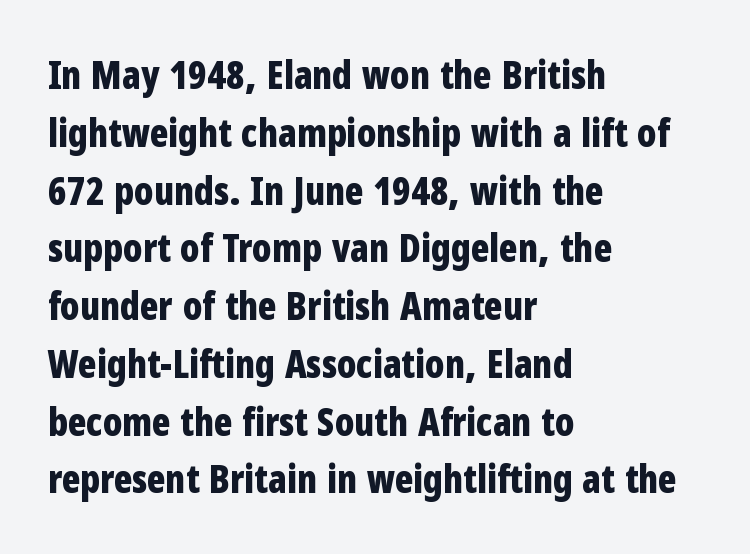
{"serif": "no", "italic": "no", "bold": "yes", "weight": "bold", "width": "condensed", "stroke_contrast": "low", "x_height": "medium", "monospaced": "no", "underline": "no", "align": "left", "line_spacing": "normal", "line_spacing_ratio": 1.52, "letter_spacing": "normal", "letter_spacing_em": 0.0, "glyph_px": 38}
